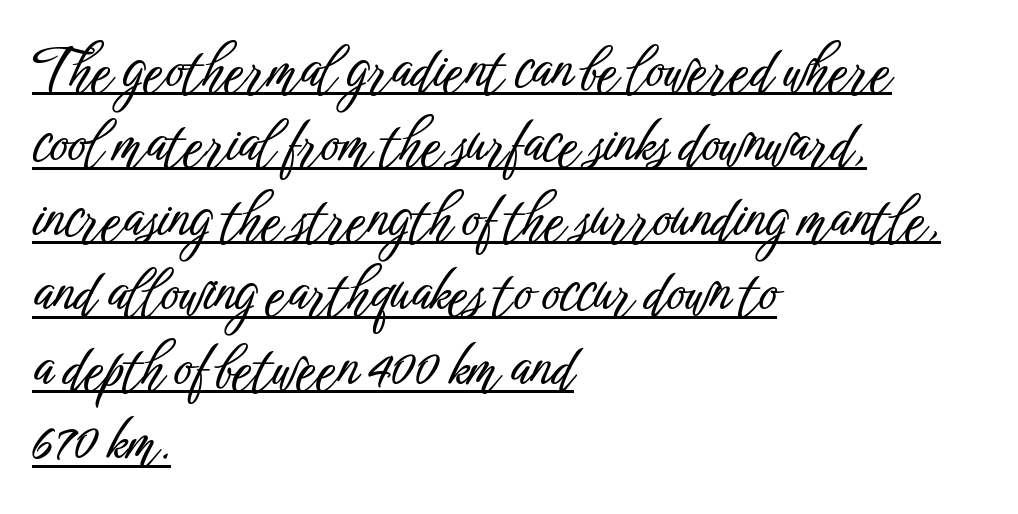
{"serif": "no", "width": "condensed", "stroke_contrast": "low", "x_height": "medium", "monospaced": "no", "underline": "yes", "align": "left", "line_spacing": "normal", "line_spacing_ratio": 1.33, "letter_spacing": "normal", "letter_spacing_em": 0.0, "glyph_px": 56}
